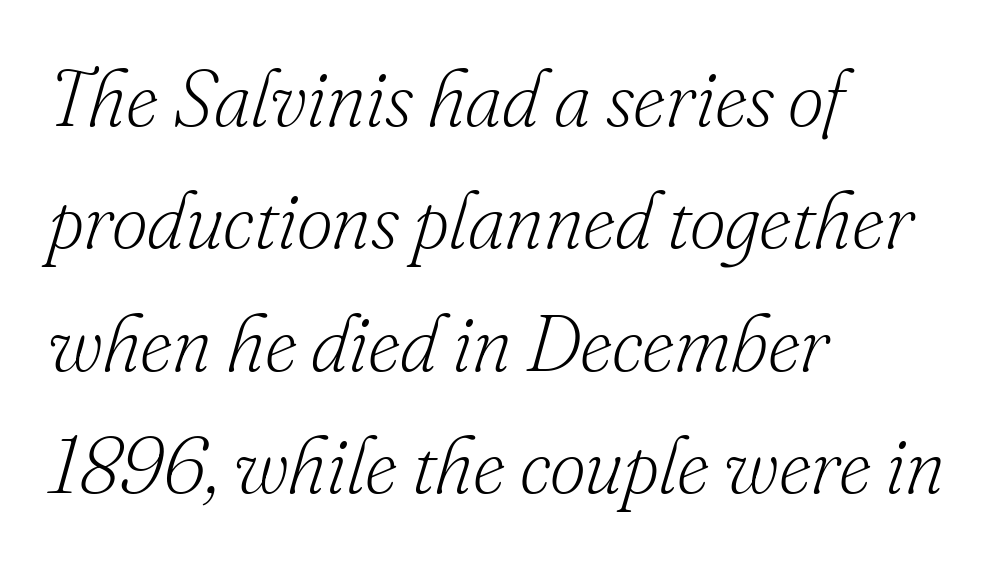
Q: Is the text bold? A: No.
Q: Is the text italic (slanted)? A: Yes, it leans right by about 16 degrees.
Q: Is the typeface a serif or a sans-serif typeface? A: Serif.
Q: Is the text underlined? A: No.
Q: How is the paragraph aligned? A: Left-aligned.
Q: Is the spacing between letters normal or unusually wide? A: Normal.
Q: Is the spacing between lines tight, normal or loose? A: Normal.
Q: Width (condensed, normal, or wide)? A: Normal.
Q: Stroke contrast? A: Low.
Q: x-height? A: Small.
Q: Monospaced? A: No.
